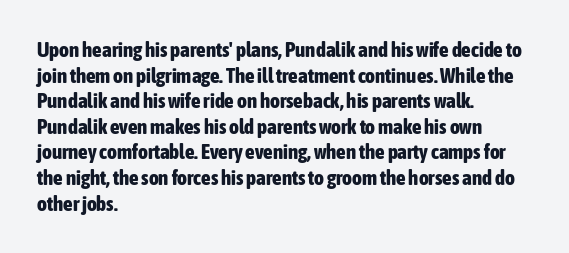
Is there any slant? The stems are plumb. The zone under the glyphs is completely vacant. Caption: bold face, heavy strokes. Each word holds together tightly as a unit, with standard inter-letter gaps. Does the copy run flush right? No — it runs flush left.
